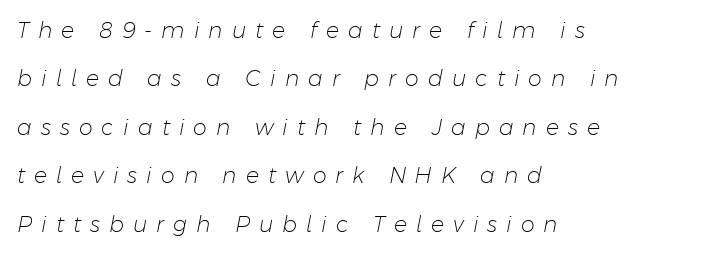
Only glyphs here, with clear space below each row. Letters have the restrained weight of plain body copy at most. Vertical spacing — loose. Characters are canted at an angle relative to the baseline's perpendicular. These lines stack with their left ends in a neat column. Display-style spreading of the glyphs; the letterfit is very open.
